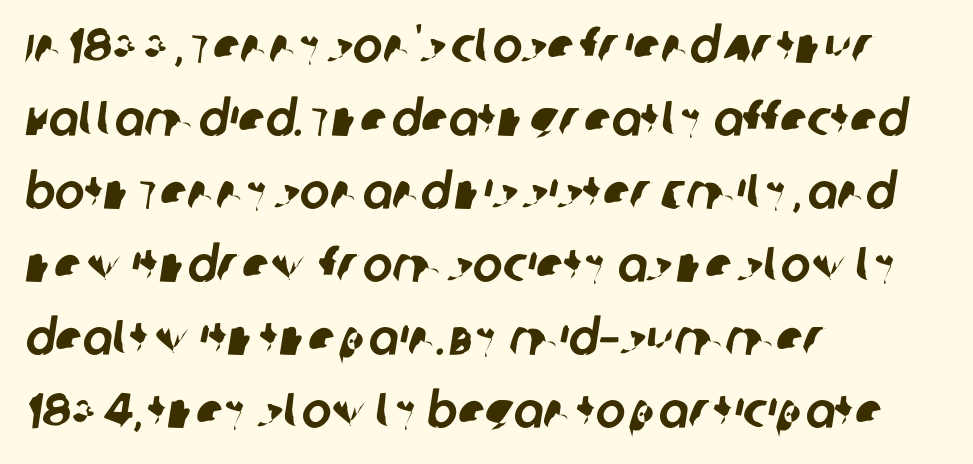
Do the characters align in a grid? No, the font is proportional. Look at the tracking — it's just the regular setting, nothing added. Check the space under the baseline: it is left empty. The passage is arranged the way most books set body copy — flush left. This block has exactly the height ordinary leading produces.
